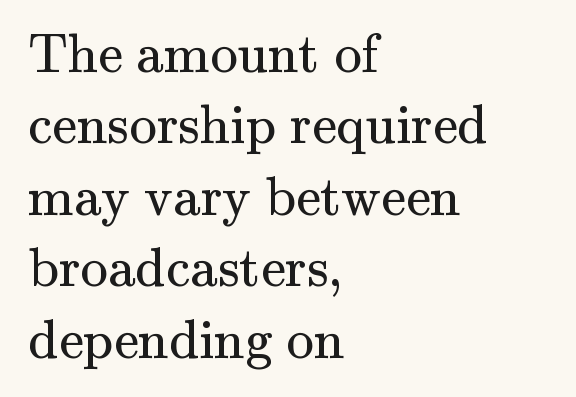
Q: Is the text bold? A: No.
Q: Is the text italic (slanted)? A: No, it is upright.
Q: Is the typeface a serif or a sans-serif typeface? A: Serif.
Q: Is the text underlined? A: No.
Q: How is the paragraph aligned? A: Left-aligned.
Q: Is the spacing between letters normal or unusually wide? A: Normal.
Q: Is the spacing between lines tight, normal or loose? A: Normal.
Q: Width (condensed, normal, or wide)? A: Normal.
Q: Stroke contrast? A: Medium.
Q: x-height? A: Small.
Q: Monospaced? A: No.
